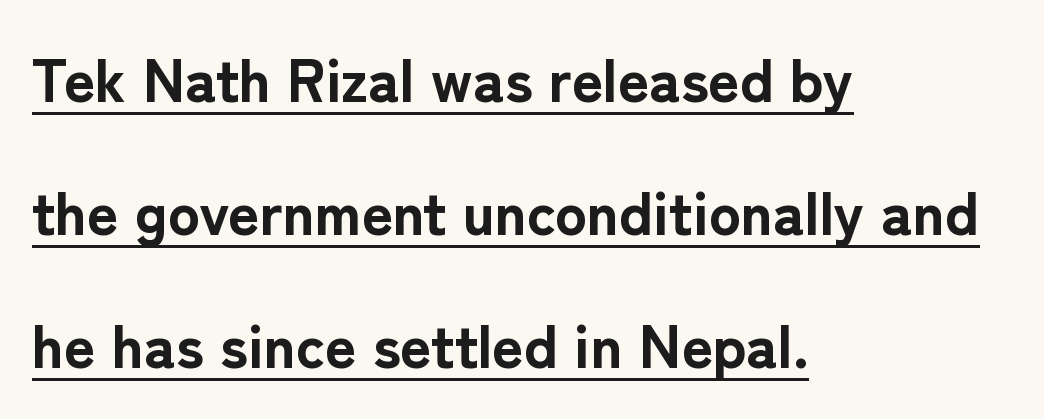
Whoever set this chose breathing room over compactness in the vertical rhythm. Regarding serifs, this sample does without them. Quick note: underline on. Short and long lines alike share a common starting point at left.
